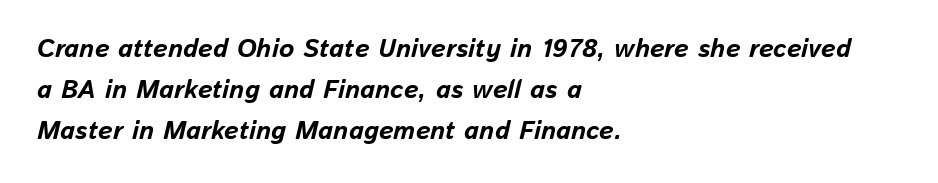
Q: Is the text bold? A: Yes.
Q: Is the text italic (slanted)? A: Yes, it leans right by about 13 degrees.
Q: Is the text underlined? A: No.
Q: How is the paragraph aligned? A: Left-aligned.
Q: Is the spacing between letters normal or unusually wide? A: Normal.
Q: Is the spacing between lines tight, normal or loose? A: Normal.
